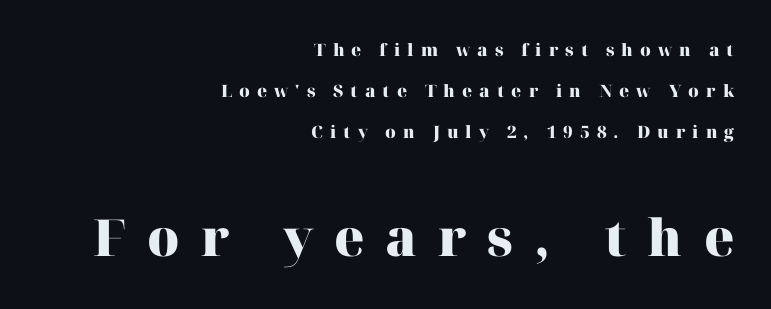
The image shows 51 px heavy serif type, upright; set right-aligned, loose line spacing (2.42x), unusually wide letter spacing (+0.41 em), not underlined; the second (bottom) block is 3.0x larger; high stroke contrast and a medium x-height.
